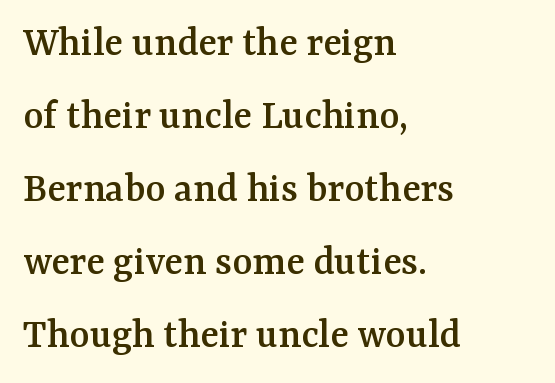
The image shows 43 px serif type, upright; set left-aligned, normal line spacing (1.7x), normal letter spacing, not underlined; medium stroke contrast and a medium x-height.
